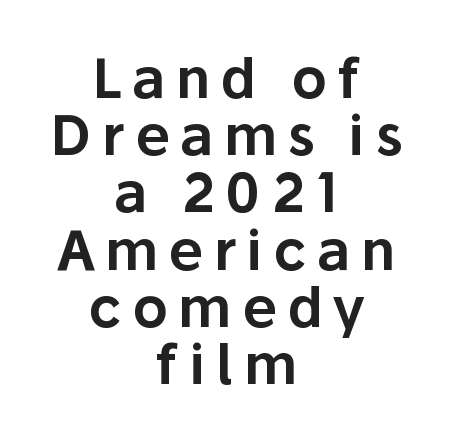
Q: Is the text italic (slanted)? A: No, it is upright.
Q: Is the typeface a serif or a sans-serif typeface? A: Sans-serif.
Q: Is the text underlined? A: No.
Q: How is the paragraph aligned? A: Centered.
Q: Is the spacing between lines tight, normal or loose? A: Tight.
Q: Width (condensed, normal, or wide)? A: Normal.
Q: Stroke contrast? A: Low.
Q: x-height? A: Medium.
Q: Monospaced? A: No.
